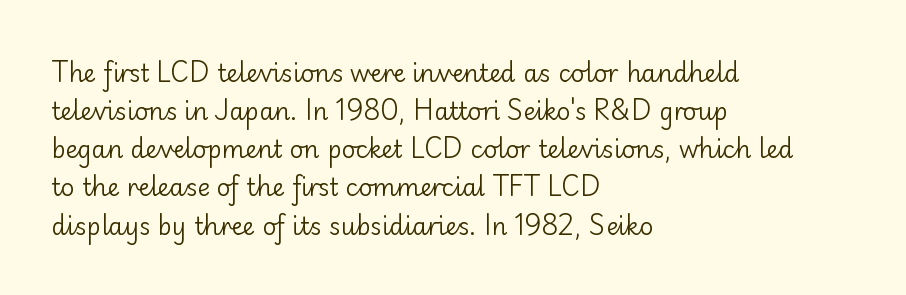
The image shows 24 px text type, upright; set left-aligned, normal line spacing (1.59x), normal letter spacing, not underlined.
